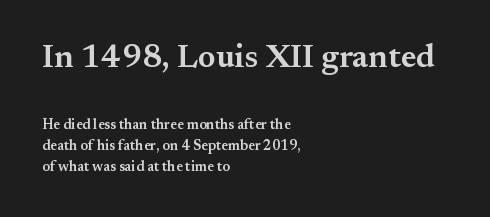
{"serif": "yes", "italic": "no", "bold": "semi", "weight": "semibold", "width": "normal", "stroke_contrast": "medium", "x_height": "small", "monospaced": "no", "underline": "no", "align": "left", "line_spacing": "normal", "line_spacing_ratio": 1.5, "letter_spacing": "normal", "letter_spacing_em": 0.0, "larger_block": "first", "size_ratio": 2.36, "glyph_px": 33}
